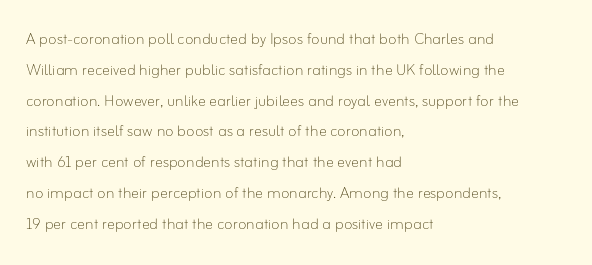
{"italic": "no", "bold": "no", "underline": "no", "align": "left", "line_spacing": "normal", "line_spacing_ratio": 1.54, "letter_spacing": "normal", "letter_spacing_em": 0.0, "glyph_px": 20}
